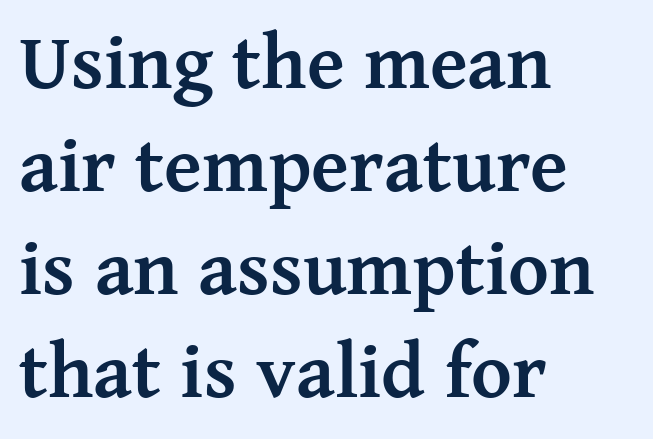
Q: Is the text bold? A: Yes.
Q: Is the text italic (slanted)? A: No, it is upright.
Q: Is the typeface a serif or a sans-serif typeface? A: Serif.
Q: Is the text underlined? A: No.
Q: How is the paragraph aligned? A: Left-aligned.
Q: Is the spacing between letters normal or unusually wide? A: Normal.
Q: Is the spacing between lines tight, normal or loose? A: Normal.
Q: Width (condensed, normal, or wide)? A: Normal.
Q: Stroke contrast? A: Medium.
Q: x-height? A: Medium.
Q: Monospaced? A: No.
